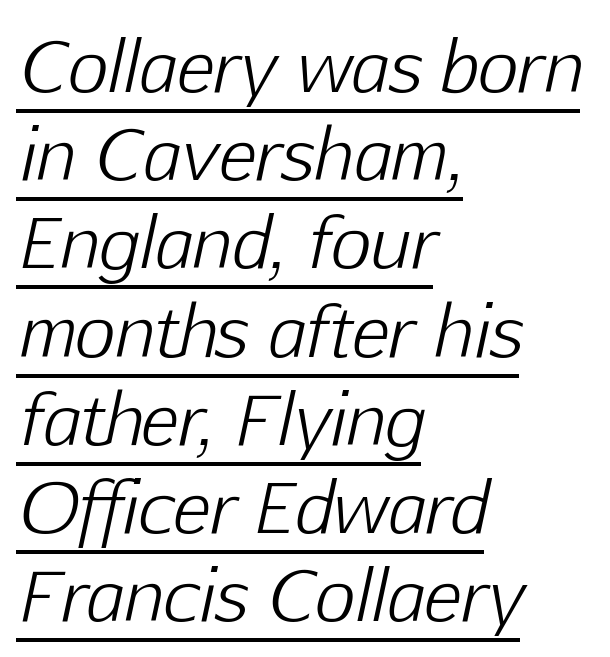
The image shows 70 px light type, italic (leaning right); set left-aligned, normal line spacing (1.26x), normal letter spacing, underlined; low stroke contrast and a medium x-height.
